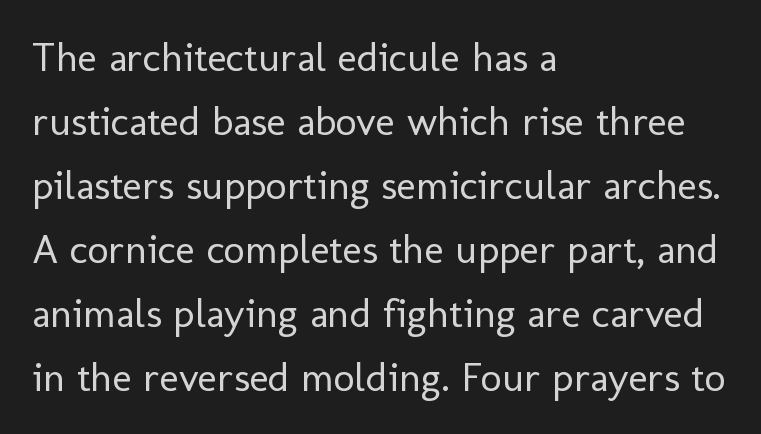
The image shows 41 px regular-weight sans-serif type, upright; set left-aligned, normal line spacing (1.56x), normal letter spacing, not underlined; low stroke contrast and a medium x-height.
